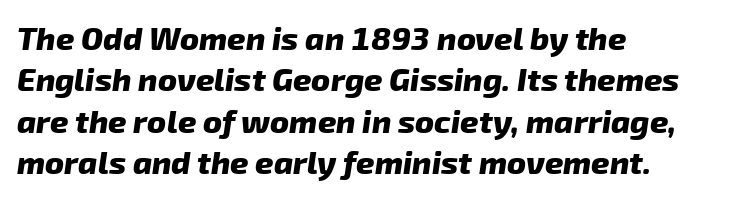
{"serif": "no", "bold": "yes", "weight": "heavy", "width": "normal", "stroke_contrast": "low", "x_height": "medium", "monospaced": "no", "underline": "no", "align": "left", "line_spacing": "normal", "line_spacing_ratio": 1.29, "letter_spacing": "normal", "letter_spacing_em": 0.0, "glyph_px": 32}
